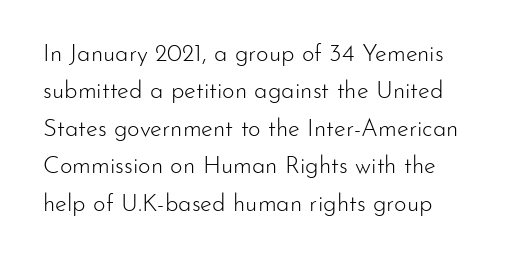
Q: Is the text bold? A: No.
Q: Is the text italic (slanted)? A: No, it is upright.
Q: Is the text underlined? A: No.
Q: Is the spacing between letters normal or unusually wide? A: Normal.
Q: Is the spacing between lines tight, normal or loose? A: Normal.
